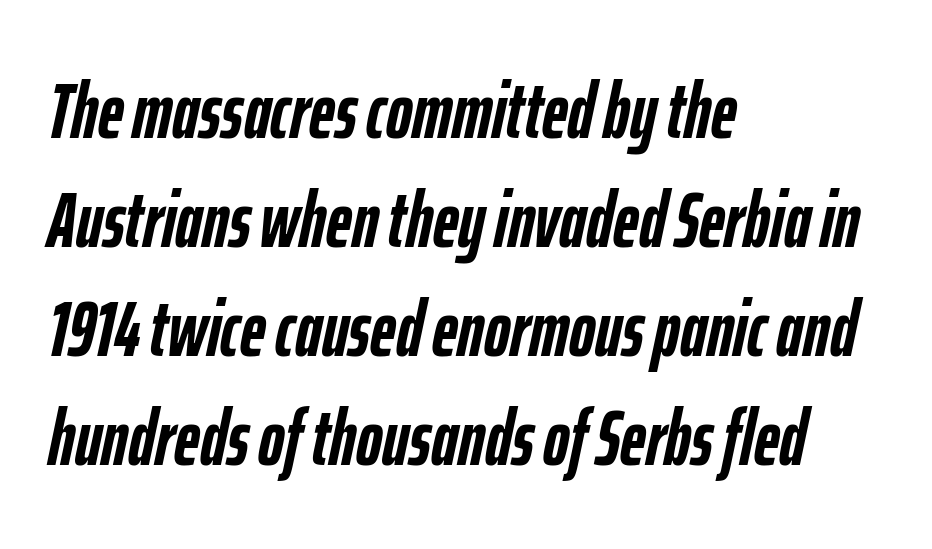
Q: Is the text bold? A: Yes.
Q: Is the text italic (slanted)? A: Yes, it leans right by about 12 degrees.
Q: Is the text underlined? A: No.
Q: How is the paragraph aligned? A: Left-aligned.
Q: Is the spacing between letters normal or unusually wide? A: Normal.
Q: Is the spacing between lines tight, normal or loose? A: Normal.
Q: Width (condensed, normal, or wide)? A: Condensed.
Q: Stroke contrast? A: Low.
Q: x-height? A: Medium.
Q: Monospaced? A: No.
